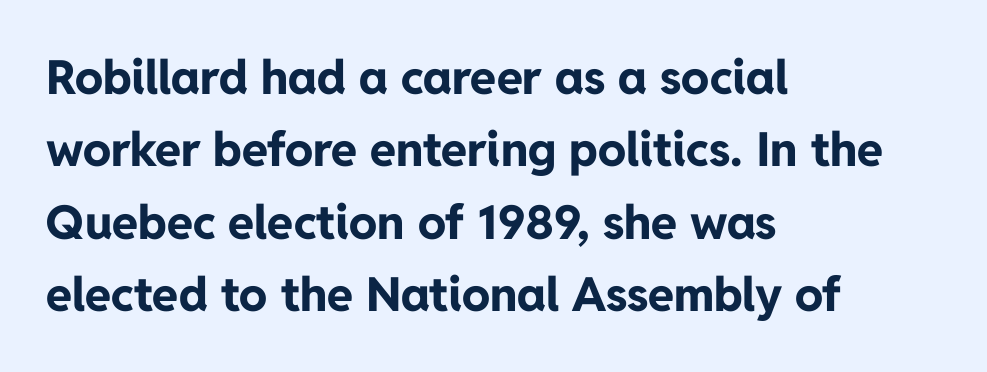
The image shows 47 px bold sans-serif type, upright; set left-aligned, normal line spacing (1.54x), normal letter spacing, not underlined; low stroke contrast and a medium x-height.
